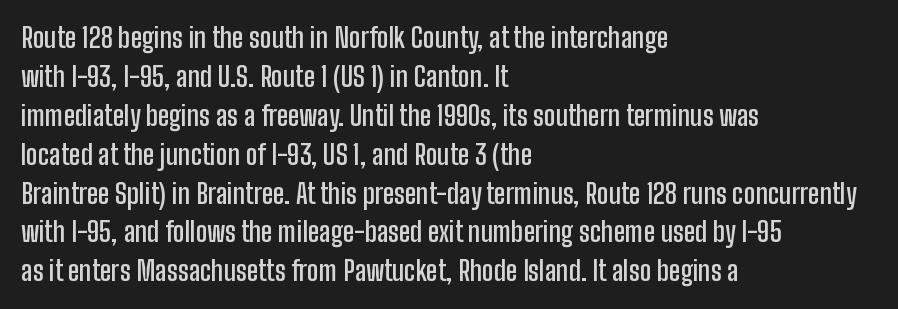
{"italic": "no", "bold": "semi", "underline": "no", "align": "left", "line_spacing": "normal", "line_spacing_ratio": 1.44, "letter_spacing": "normal", "letter_spacing_em": 0.0, "glyph_px": 27}
